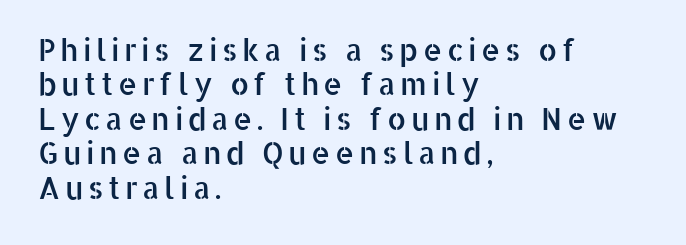
Q: Is the text italic (slanted)? A: No, it is upright.
Q: Is the typeface a serif or a sans-serif typeface? A: Sans-serif.
Q: Is the text underlined? A: No.
Q: How is the paragraph aligned? A: Left-aligned.
Q: Is the spacing between lines tight, normal or loose? A: Tight.
Q: Width (condensed, normal, or wide)? A: Normal.
Q: Stroke contrast? A: Low.
Q: x-height? A: Medium.
Q: Monospaced? A: No.
